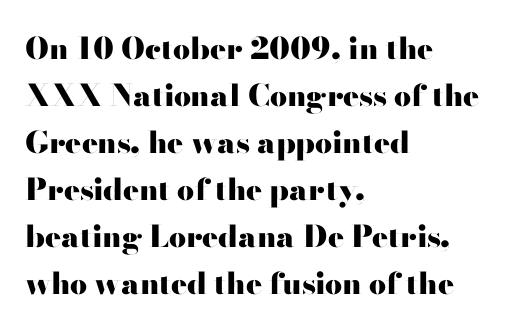
{"serif": "no", "italic": "no", "bold": "yes", "weight": "heavy", "width": "wide", "stroke_contrast": "high", "x_height": "small", "monospaced": "no", "underline": "no", "align": "left", "line_spacing": "normal", "line_spacing_ratio": 1.57, "letter_spacing": "normal", "letter_spacing_em": 0.0, "glyph_px": 30}
